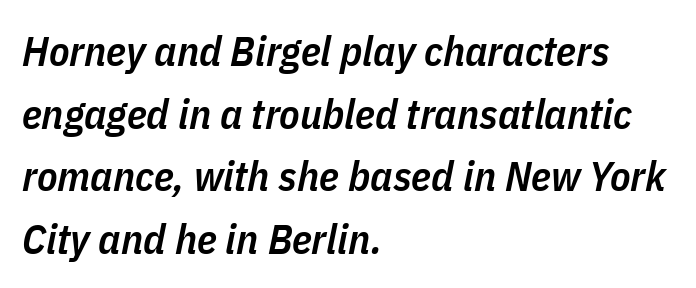
The image shows 42 px semibold, condensed type, italic (leaning right); set left-aligned, normal line spacing (1.49x), normal letter spacing, not underlined; low stroke contrast and a medium x-height.
